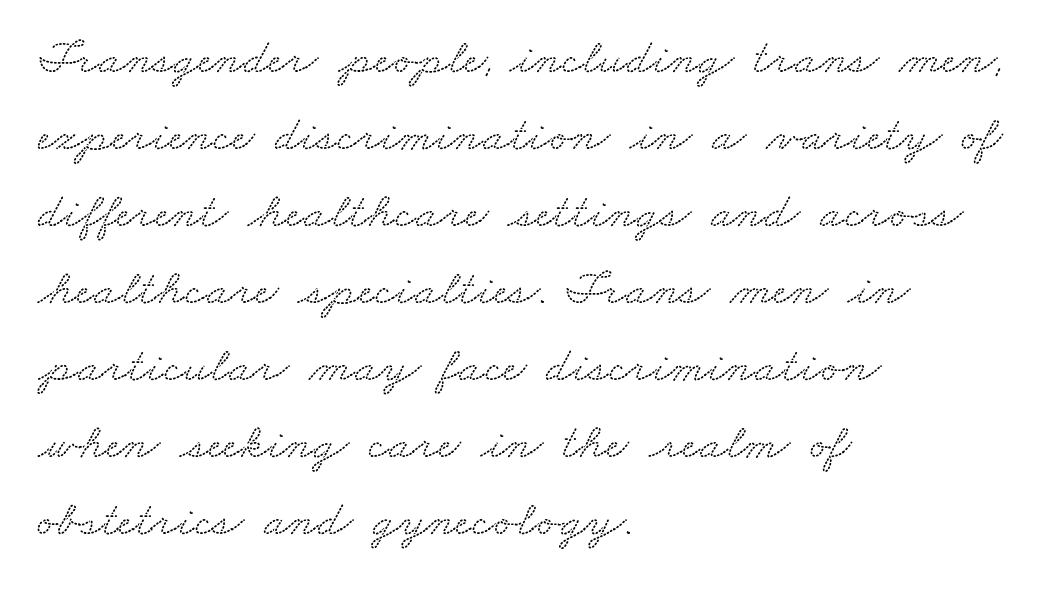
No extra tracking has been applied to these lines. Leading matches the norm, producing a regular column. The rendering uses natural spacing where letterforms have individual widths. Teacher's note: observe the even left margin — that is flush-left alignment.
